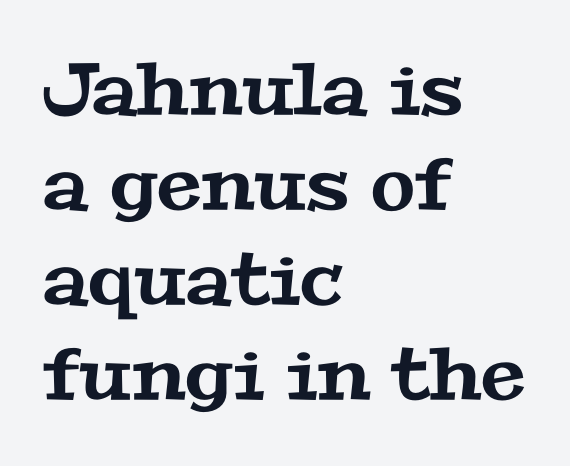
{"serif": "yes", "width": "wide", "stroke_contrast": "medium", "x_height": "medium", "monospaced": "no", "underline": "no", "align": "left", "line_spacing": "normal", "line_spacing_ratio": 1.32, "letter_spacing": "normal", "letter_spacing_em": 0.0, "glyph_px": 72}
